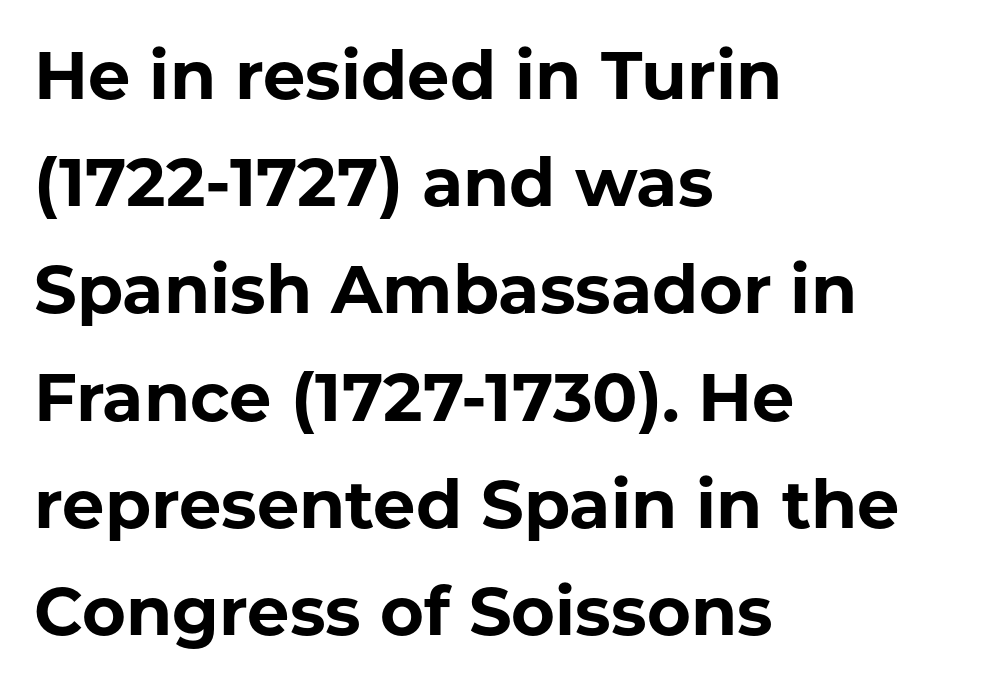
{"serif": "no", "italic": "no", "bold": "yes", "weight": "bold", "width": "normal", "stroke_contrast": "low", "x_height": "medium", "monospaced": "no", "underline": "no", "align": "left", "line_spacing": "normal", "line_spacing_ratio": 1.6, "letter_spacing": "normal", "letter_spacing_em": 0.0, "glyph_px": 67}
